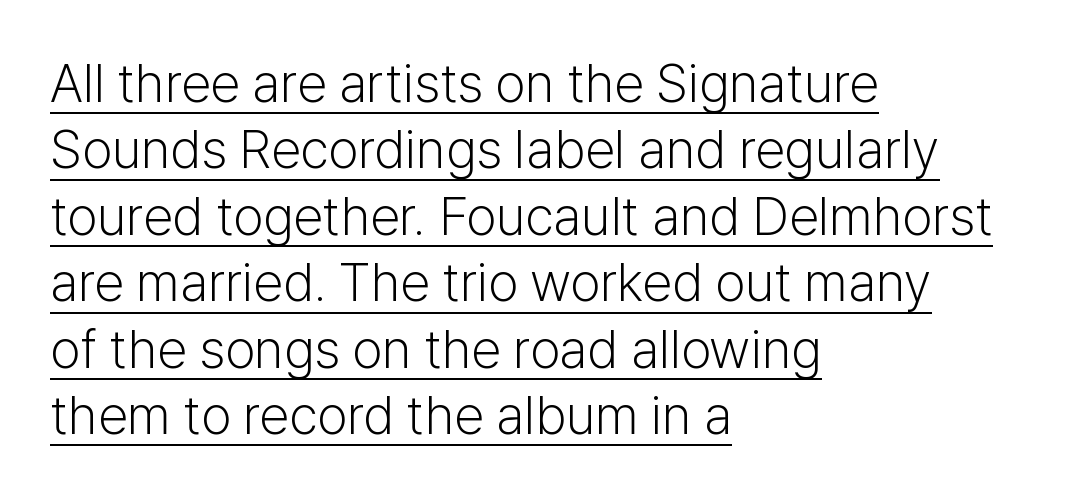
{"serif": "no", "italic": "no", "bold": "no", "weight": "light", "width": "normal", "stroke_contrast": "low", "x_height": "medium", "monospaced": "no", "underline": "yes", "align": "left", "line_spacing_ratio": 1.23, "letter_spacing": "normal", "letter_spacing_em": 0.0, "glyph_px": 54}
